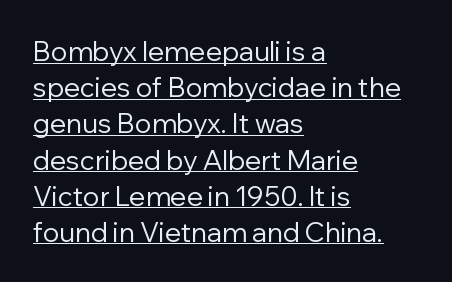
A classic flush-left, rag-right setting is used for this passage. A typographer would call this underscored text. The tracking reads as untouched default to a designer's eye. The typography opts for an upright posture over an oblique one. Stroke thickness stays within the range of a standard reading face or lighter.
